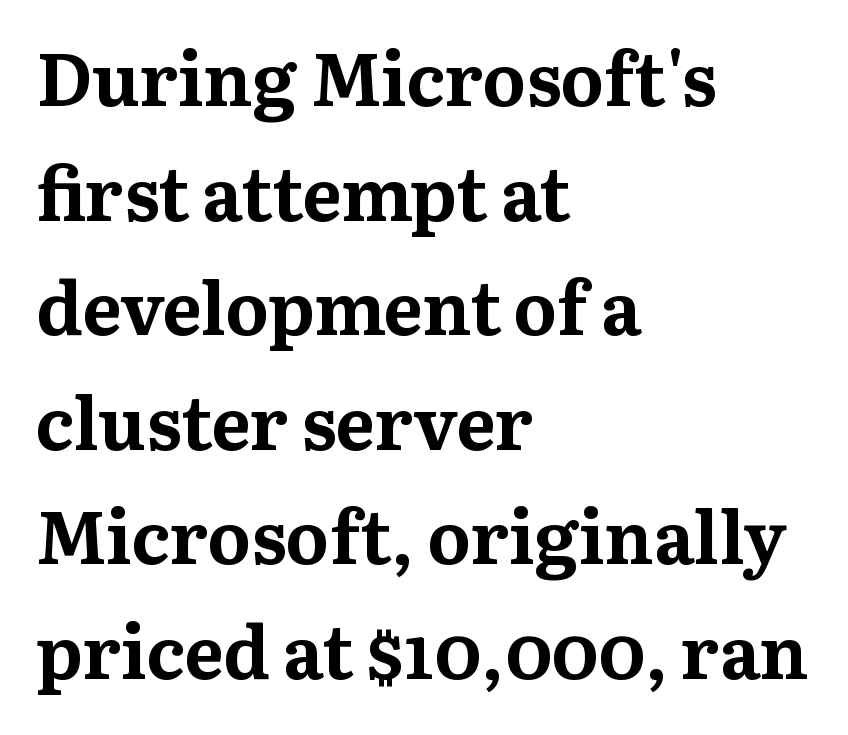
{"serif": "yes", "italic": "no", "bold": "yes", "weight": "bold", "width": "normal", "stroke_contrast": "medium", "x_height": "medium", "monospaced": "no", "underline": "no", "align": "left", "line_spacing": "normal", "line_spacing_ratio": 1.57, "letter_spacing": "normal", "letter_spacing_em": 0.0, "glyph_px": 73}
